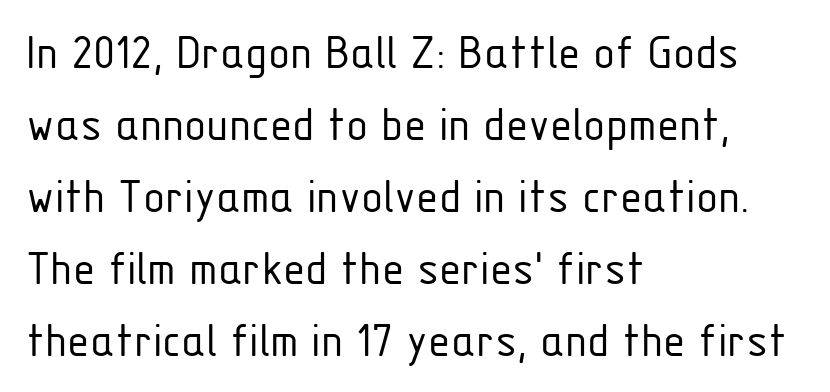
Teacher's note: observe the even left margin — that is flush-left alignment. You could call the tracking neutral — neither tight nor loose. A light-to-regular cut is what we see here. If you drew a line through each stem, it would be perfectly vertical.
